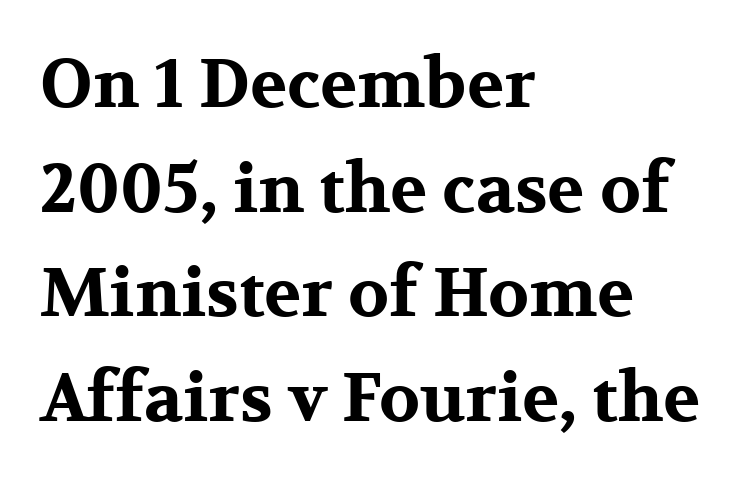
{"serif": "yes", "italic": "no", "bold": "yes", "weight": "bold", "width": "wide", "stroke_contrast": "medium", "x_height": "medium", "monospaced": "no", "underline": "no", "align": "left", "line_spacing": "normal", "line_spacing_ratio": 1.54, "letter_spacing": "normal", "letter_spacing_em": 0.0, "glyph_px": 68}
